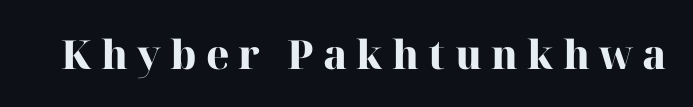
{"serif": "yes", "italic": "no", "bold": "yes", "weight": "heavy", "width": "normal", "stroke_contrast": "high", "x_height": "medium", "monospaced": "no", "underline": "no", "letter_spacing": "wide", "letter_spacing_em": 0.23, "glyph_px": 40}
